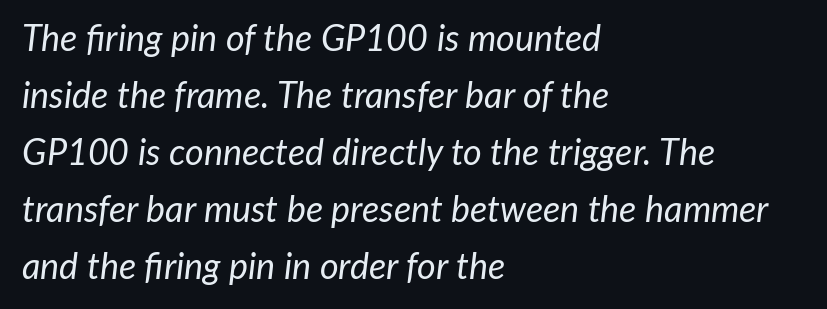
Q: Is the text bold? A: No.
Q: Is the text italic (slanted)? A: Yes, it leans right by about 7 degrees.
Q: Is the text underlined? A: No.
Q: How is the paragraph aligned? A: Left-aligned.
Q: Is the spacing between letters normal or unusually wide? A: Normal.
Q: Is the spacing between lines tight, normal or loose? A: Normal.
Q: Width (condensed, normal, or wide)? A: Normal.
Q: Stroke contrast? A: Low.
Q: x-height? A: Medium.
Q: Monospaced? A: No.
